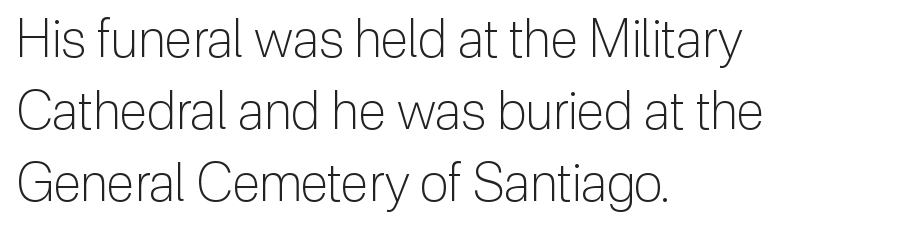
The image shows 52 px light sans-serif type, upright; set left-aligned, normal line spacing (1.38x), normal letter spacing, not underlined; low stroke contrast and a medium x-height.
